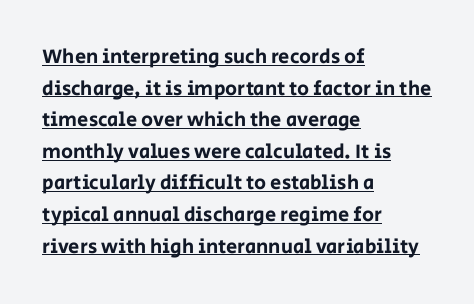
The typesetter chose a ragged-right arrangement here. The rendered words wear a rule along their underside. This block has exactly the height ordinary leading produces. You could call the tracking neutral — neither tight nor loose. The lettering stays uniformly vertical, giving the passage a roman look.
